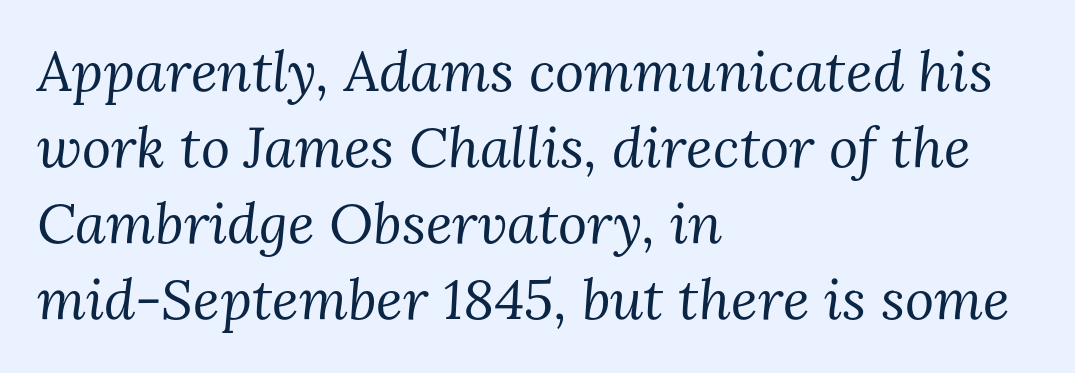
Q: Is the text bold? A: No.
Q: Is the text italic (slanted)? A: Yes, it leans right by about 3 degrees.
Q: Is the typeface a serif or a sans-serif typeface? A: Serif.
Q: Is the text underlined? A: No.
Q: How is the paragraph aligned? A: Left-aligned.
Q: Is the spacing between letters normal or unusually wide? A: Normal.
Q: Is the spacing between lines tight, normal or loose? A: Normal.
Q: Width (condensed, normal, or wide)? A: Normal.
Q: Stroke contrast? A: Medium.
Q: x-height? A: Medium.
Q: Monospaced? A: No.
